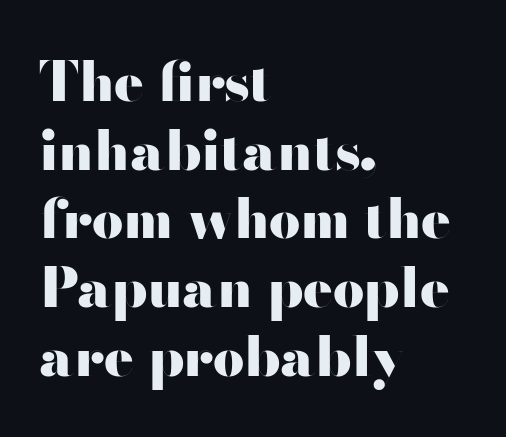
{"italic": "no", "bold": "yes", "weight": "heavy", "width": "wide", "stroke_contrast": "high", "x_height": "small", "monospaced": "no", "underline": "no", "align": "left", "line_spacing": "normal", "line_spacing_ratio": 1.25, "letter_spacing": "normal", "letter_spacing_em": 0.0, "glyph_px": 55}
